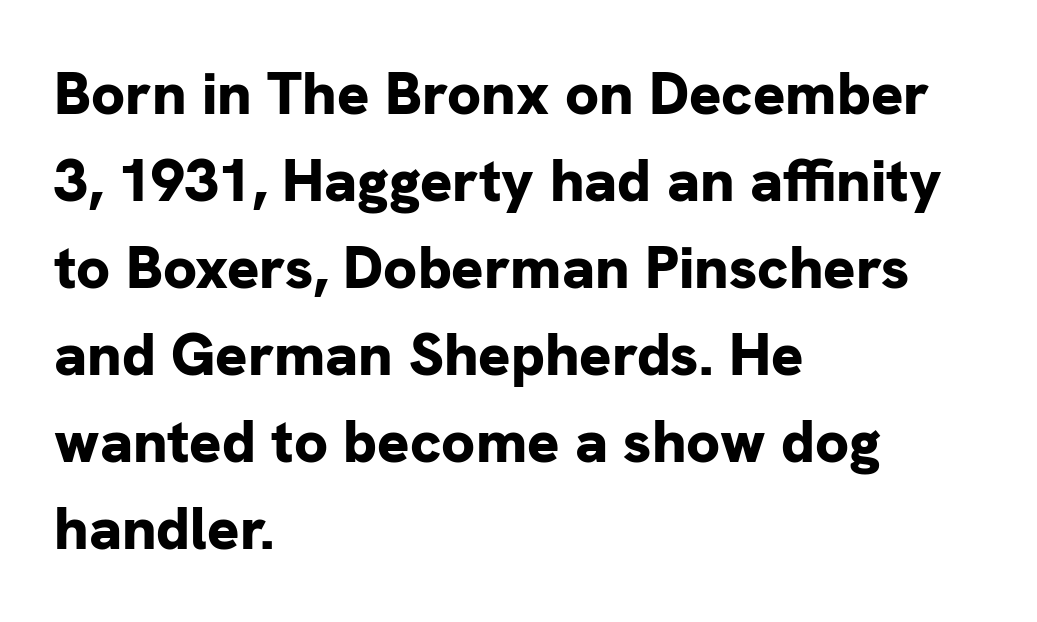
The glyphs have the mass of a bold cut. One glance says typical: line gaps are just what's usual. Do the letters lean? They stand straight. Every row of glyphs begins at an identical x-position on the left. Decoration check: the copy has no underline. The letters advance in unequal steps, a hallmark of proportional type.
